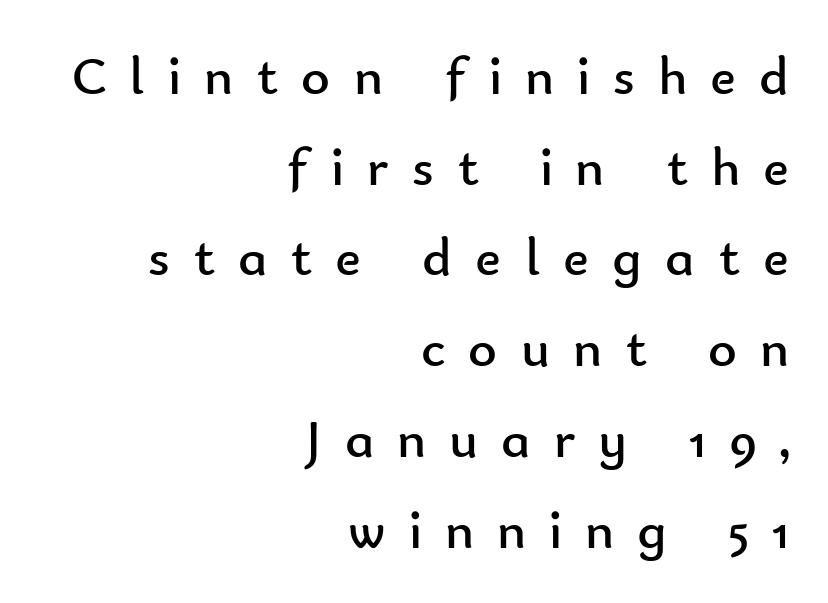
Q: Is the text bold? A: No.
Q: Is the text italic (slanted)? A: No, it is upright.
Q: Is the typeface a serif or a sans-serif typeface? A: Sans-serif.
Q: Is the text underlined? A: No.
Q: How is the paragraph aligned? A: Right-aligned.
Q: Is the spacing between letters normal or unusually wide? A: Unusually wide.
Q: Is the spacing between lines tight, normal or loose? A: Normal.
Q: Width (condensed, normal, or wide)? A: Normal.
Q: Stroke contrast? A: Low.
Q: x-height? A: Small.
Q: Monospaced? A: No.
